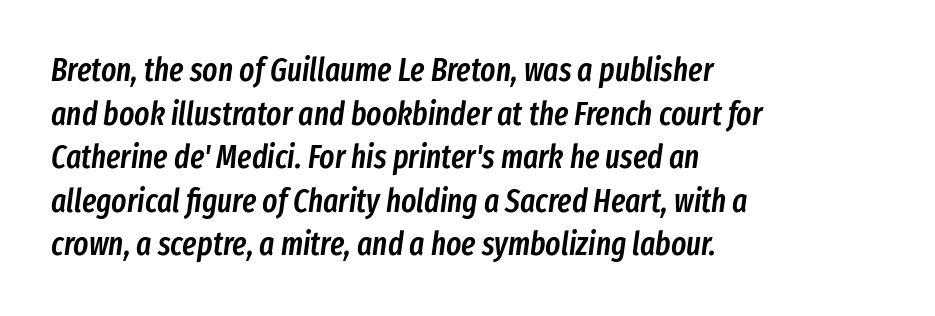
The image shows 32 px semibold, condensed type, italic (leaning right); set left-aligned, normal line spacing (1.36x), normal letter spacing, not underlined; low stroke contrast and a medium x-height.
